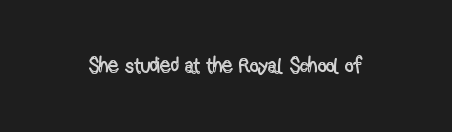
{"italic": "no", "underline": "no", "letter_spacing": "normal", "letter_spacing_em": 0.0, "glyph_px": 21}
